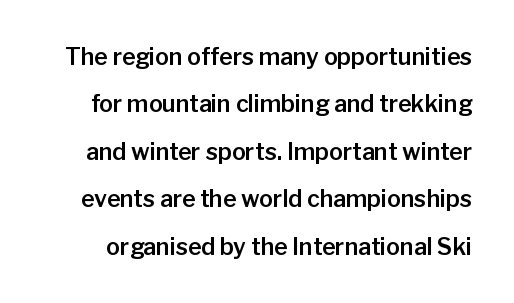
The image shows 23 px text type, upright; set loose line spacing (2.06x), normal letter spacing, not underlined.
